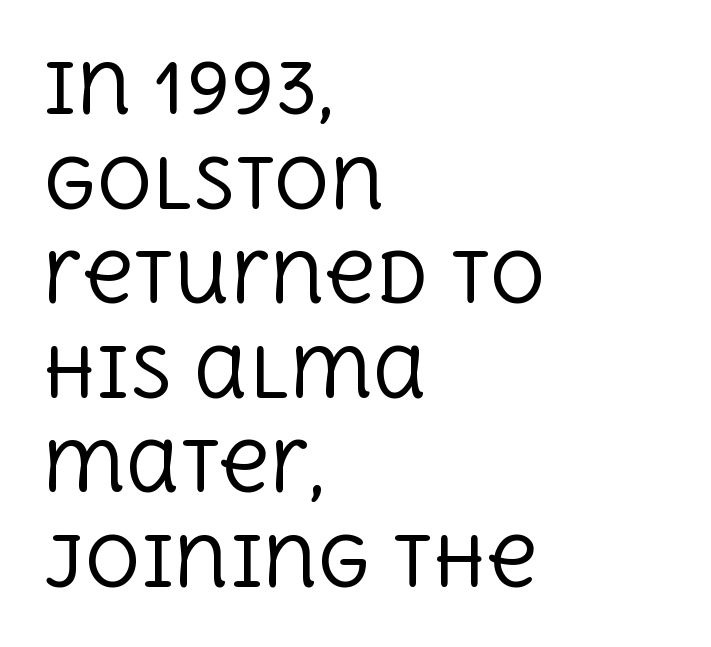
Q: Is the text bold? A: No.
Q: Is the text italic (slanted)? A: No, it is upright.
Q: Is the typeface a serif or a sans-serif typeface? A: Serif.
Q: Is the text underlined? A: No.
Q: How is the paragraph aligned? A: Left-aligned.
Q: Is the spacing between letters normal or unusually wide? A: Normal.
Q: Is the spacing between lines tight, normal or loose? A: Normal.
Q: Width (condensed, normal, or wide)? A: Normal.
Q: x-height? A: Large.
Q: Monospaced? A: No.
